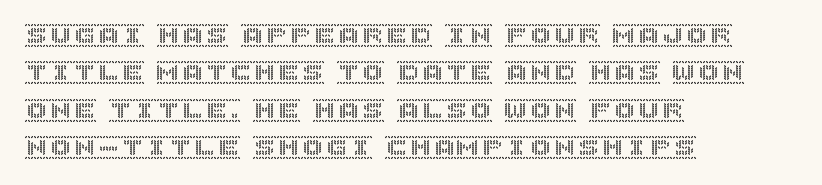
Quick note: interline space is typical. Ordinary non-slanted type is in use. The glyphs are unaccompanied by any horizontal stroke below them. The setting favours the left margin, as ordinary paragraphs usually do.
